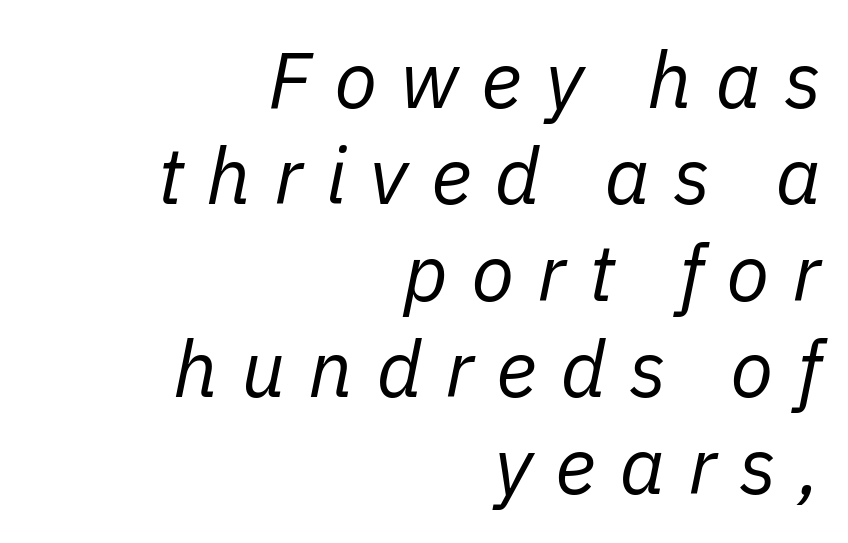
{"italic": "yes", "lean": "right", "slant_degrees": 11, "bold": "no", "weight": "regular", "width": "normal", "stroke_contrast": "low", "x_height": "medium", "monospaced": "no", "underline": "no", "align": "right", "line_spacing_ratio": 1.22, "letter_spacing": "wide", "letter_spacing_em": 0.29, "glyph_px": 79}
